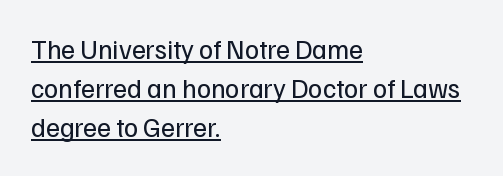
Is the block centered? No — it sits flush against the left margin. In terms of posture, this sample is upright. The weight would be labelled regular, book, light, or lighter still. This sample uses plain, unmodified letter spacing. In designer terms, the underline attribute is active on this setting.
